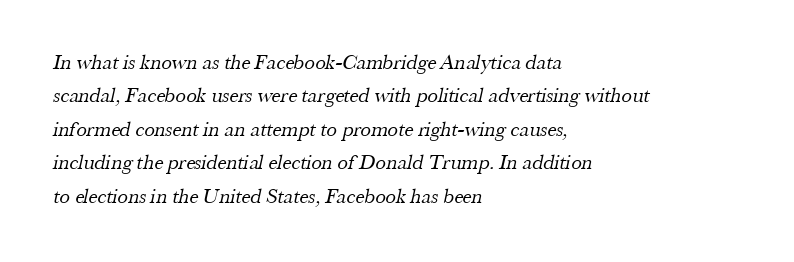
Check under the words: just untouched page. This sample uses plain, unmodified letter spacing. The compositor pushed each line to the left boundary. Nothing heavy about these letters — not bold at all.
